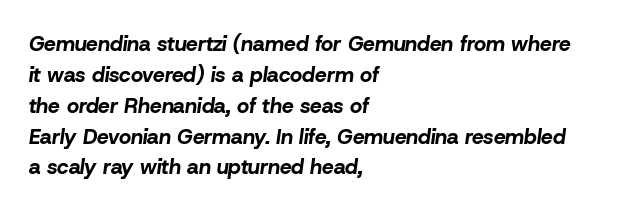
The image shows 21 px bold type, italic (leaning right); set left-aligned, normal line spacing (1.47x), normal letter spacing, not underlined.
